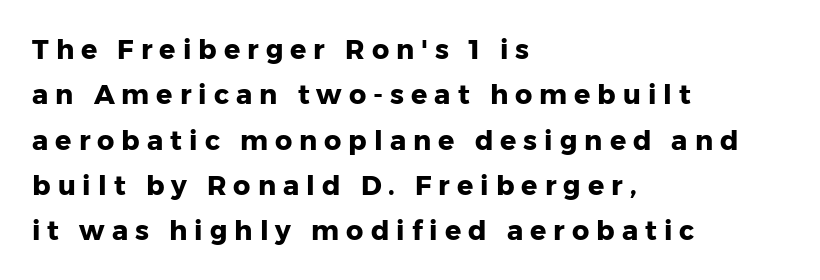
The image shows 27 px bold type, upright; set left-aligned, normal line spacing (1.68x), unusually wide letter spacing (+0.26 em), not underlined.
